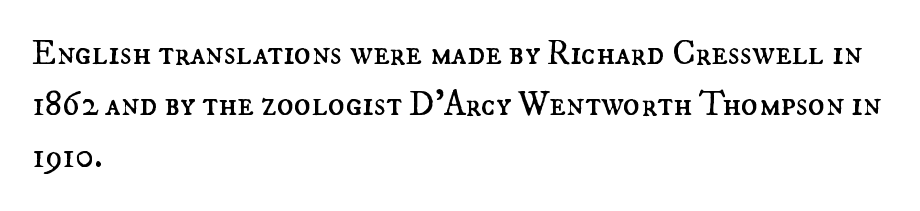
The image shows 35 px regular-weight type, upright; set left-aligned, normal line spacing (1.47x), normal letter spacing, not underlined; medium stroke contrast and a small x-height.
